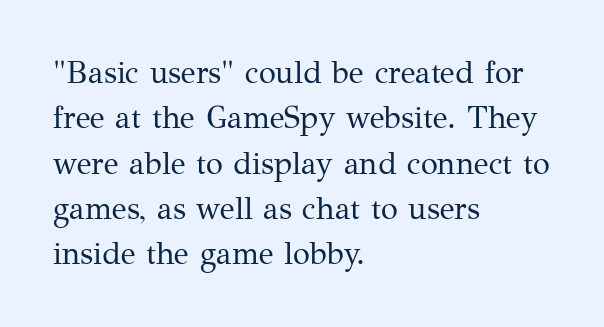
Q: Is the text bold? A: No.
Q: Is the text italic (slanted)? A: No, it is upright.
Q: Is the typeface a serif or a sans-serif typeface? A: Serif.
Q: Is the text underlined? A: No.
Q: How is the paragraph aligned? A: Left-aligned.
Q: Is the spacing between letters normal or unusually wide? A: Normal.
Q: Is the spacing between lines tight, normal or loose? A: Normal.
Q: Width (condensed, normal, or wide)? A: Normal.
Q: Stroke contrast? A: Medium.
Q: x-height? A: Medium.
Q: Monospaced? A: No.
